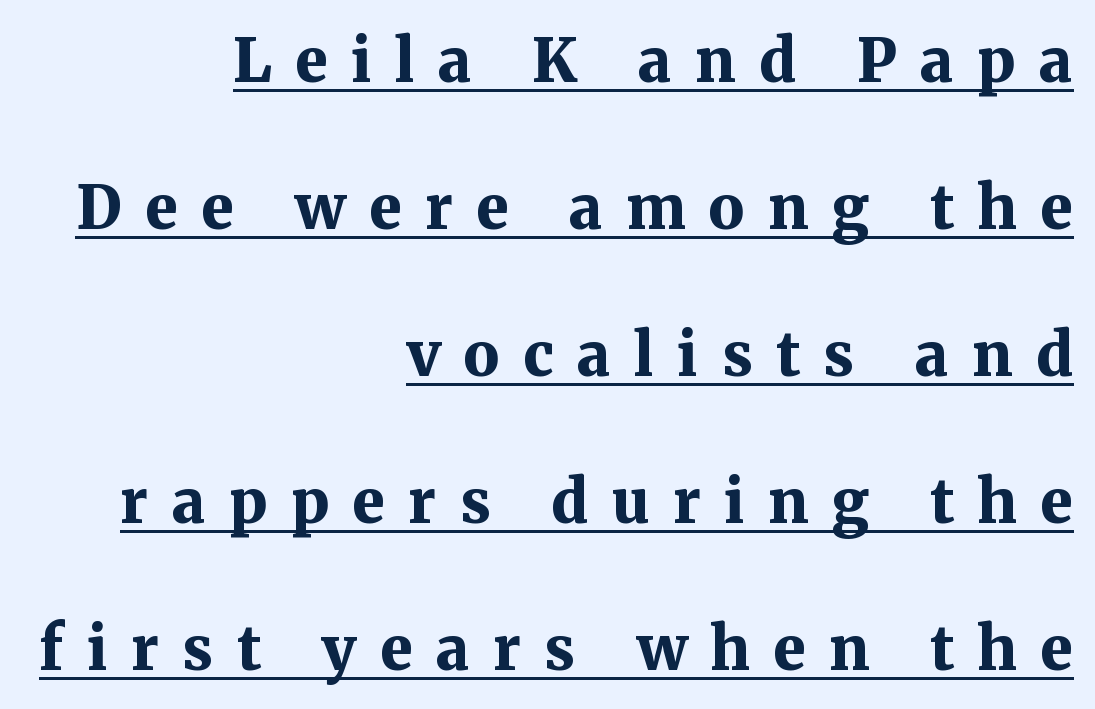
The image shows 60 px bold serif type, upright; set right-aligned, loose line spacing (2.45x), unusually wide letter spacing (+0.39 em), underlined; medium stroke contrast and a medium x-height.
